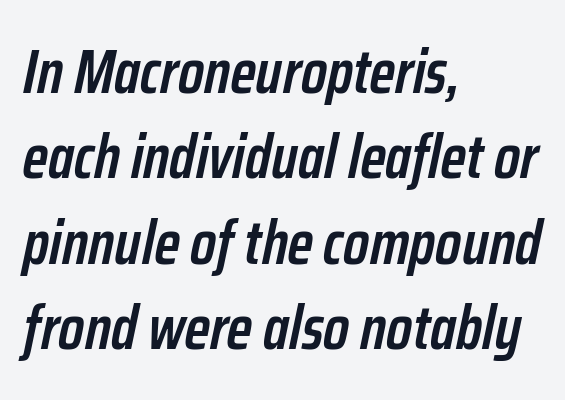
{"italic": "yes", "lean": "right", "slant_degrees": 12, "bold": "semi", "weight": "semibold", "width": "condensed", "stroke_contrast": "low", "x_height": "medium", "monospaced": "no", "underline": "no", "align": "left", "line_spacing": "normal", "line_spacing_ratio": 1.4, "letter_spacing": "normal", "letter_spacing_em": 0.0, "glyph_px": 61}
